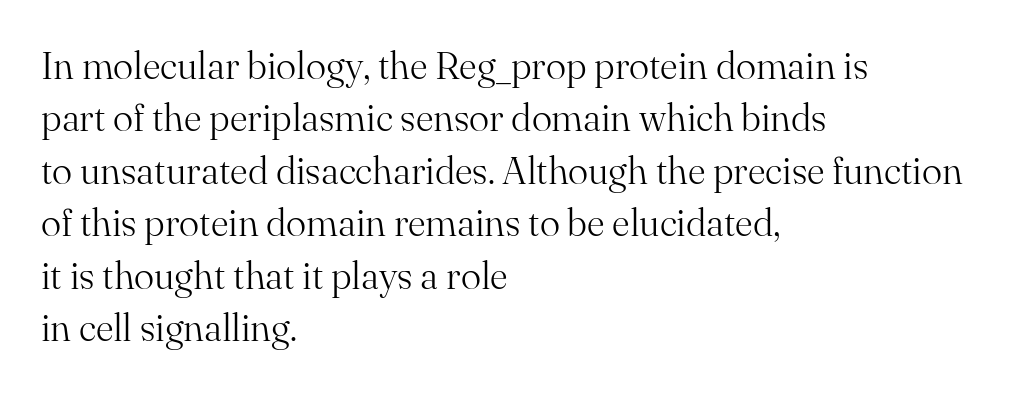
{"serif": "yes", "italic": "no", "bold": "no", "weight": "light", "width": "normal", "stroke_contrast": "medium", "x_height": "small", "monospaced": "no", "underline": "no", "align": "left", "line_spacing": "normal", "line_spacing_ratio": 1.38, "letter_spacing": "normal", "letter_spacing_em": 0.0, "glyph_px": 38}
